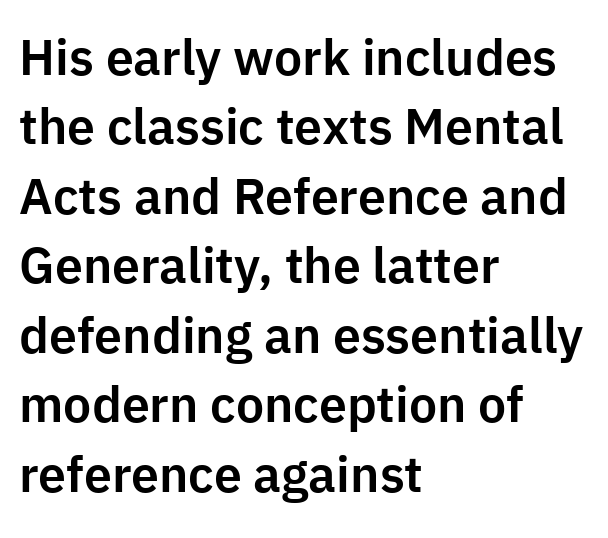
Q: Is the text italic (slanted)? A: No, it is upright.
Q: Is the typeface a serif or a sans-serif typeface? A: Sans-serif.
Q: Is the text underlined? A: No.
Q: How is the paragraph aligned? A: Left-aligned.
Q: Is the spacing between letters normal or unusually wide? A: Normal.
Q: Is the spacing between lines tight, normal or loose? A: Normal.
Q: Width (condensed, normal, or wide)? A: Normal.
Q: Stroke contrast? A: Low.
Q: x-height? A: Medium.
Q: Monospaced? A: No.
